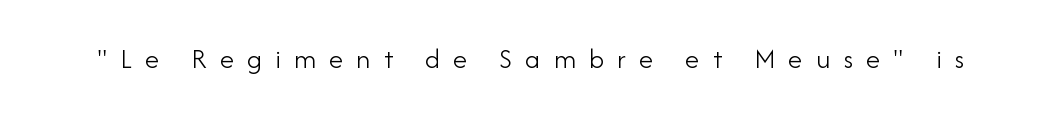
{"serif": "no", "italic": "no", "bold": "no", "weight": "light", "width": "normal", "stroke_contrast": "low", "x_height": "small", "monospaced": "no", "underline": "no", "letter_spacing": "wide", "letter_spacing_em": 0.45, "glyph_px": 29}
